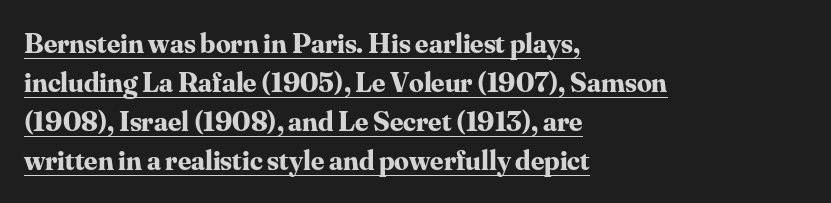
Q: Is the text bold? A: Yes.
Q: Is the text italic (slanted)? A: No, it is upright.
Q: Is the typeface a serif or a sans-serif typeface? A: Serif.
Q: Is the text underlined? A: Yes.
Q: How is the paragraph aligned? A: Left-aligned.
Q: Is the spacing between letters normal or unusually wide? A: Normal.
Q: Is the spacing between lines tight, normal or loose? A: Normal.
Q: Width (condensed, normal, or wide)? A: Normal.
Q: Stroke contrast? A: Medium.
Q: x-height? A: Small.
Q: Monospaced? A: No.
